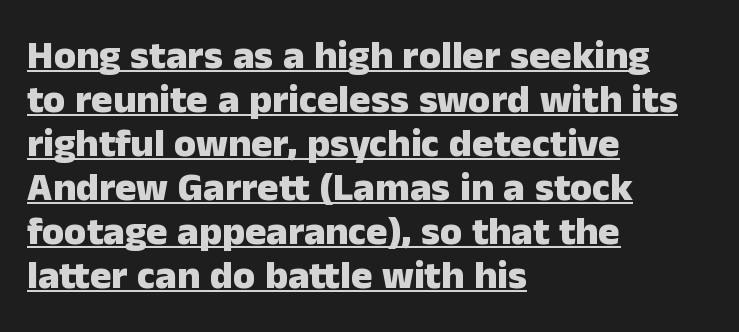
The image shows 40 px heavy sans-serif type, upright; set left-aligned, tight line spacing (1.1x), normal letter spacing, underlined; low stroke contrast and a medium x-height.
